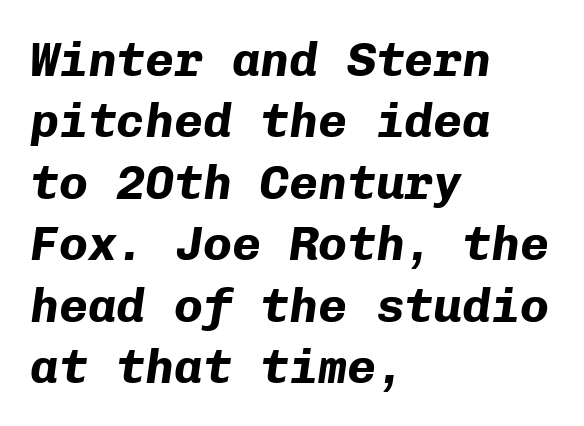
Q: Is the text bold? A: Yes.
Q: Is the text italic (slanted)? A: Yes, it leans right by about 8 degrees.
Q: Is the text underlined? A: No.
Q: How is the paragraph aligned? A: Left-aligned.
Q: Is the spacing between letters normal or unusually wide? A: Normal.
Q: Is the spacing between lines tight, normal or loose? A: Normal.
Q: Width (condensed, normal, or wide)? A: Normal.
Q: Stroke contrast? A: Low.
Q: x-height? A: Medium.
Q: Monospaced? A: Yes.
